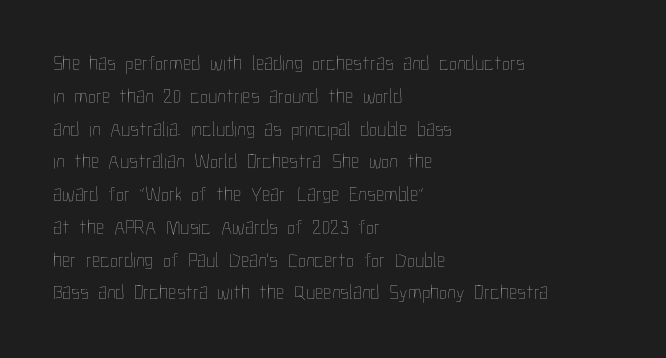
{"italic": "no", "bold": "no", "underline": "no", "align": "left", "line_spacing": "normal", "line_spacing_ratio": 1.56, "letter_spacing": "normal", "letter_spacing_em": 0.0, "glyph_px": 21}
